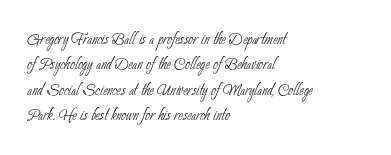
{"bold": "no", "underline": "no", "align": "left", "line_spacing_ratio": 1.21, "letter_spacing": "normal", "letter_spacing_em": 0.0, "glyph_px": 21}
